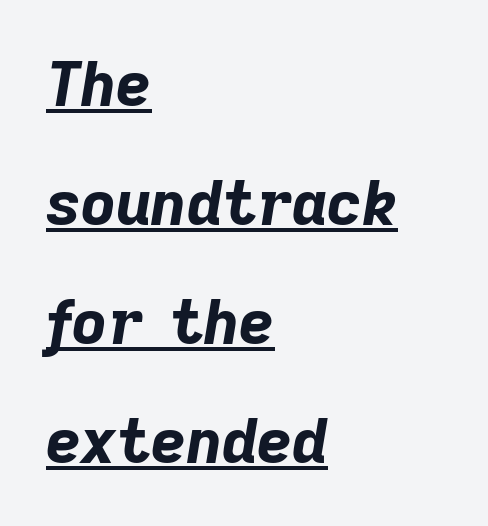
{"italic": "yes", "lean": "right", "slant_degrees": 9, "bold": "yes", "weight": "bold", "width": "normal", "stroke_contrast": "low", "x_height": "medium", "monospaced": "no", "underline": "yes", "align": "left", "line_spacing": "loose", "line_spacing_ratio": 1.95, "letter_spacing": "normal", "letter_spacing_em": 0.0, "glyph_px": 61}
